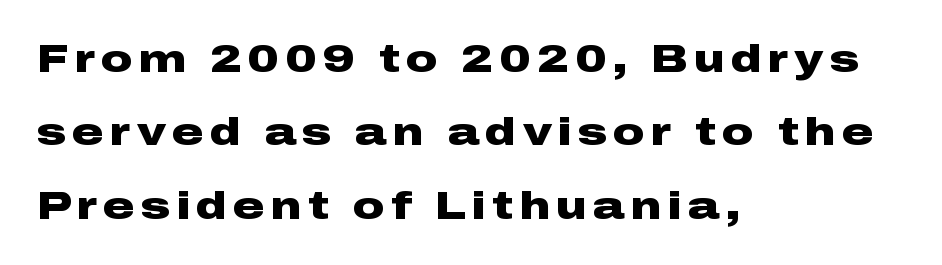
Q: Is the text bold? A: Yes.
Q: Is the text italic (slanted)? A: No, it is upright.
Q: Is the typeface a serif or a sans-serif typeface? A: Sans-serif.
Q: Is the text underlined? A: No.
Q: How is the paragraph aligned? A: Left-aligned.
Q: Width (condensed, normal, or wide)? A: Wide.
Q: Stroke contrast? A: Low.
Q: x-height? A: Medium.
Q: Monospaced? A: No.
